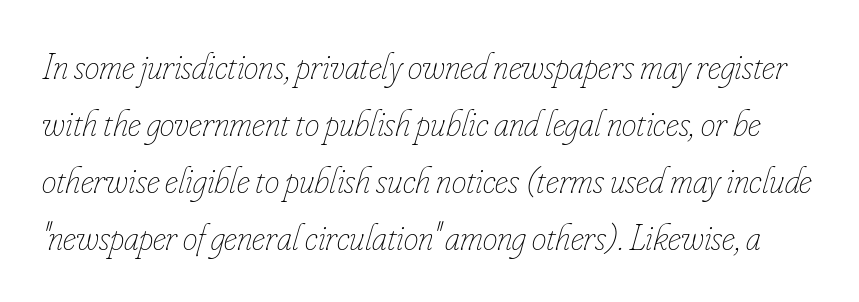
{"italic": "yes", "lean": "right", "slant_degrees": 16, "bold": "no", "weight": "thin", "width": "condensed", "stroke_contrast": "low", "x_height": "small", "monospaced": "no", "underline": "no", "line_spacing": "normal", "line_spacing_ratio": 1.54, "letter_spacing": "normal", "letter_spacing_em": 0.0, "glyph_px": 37}
